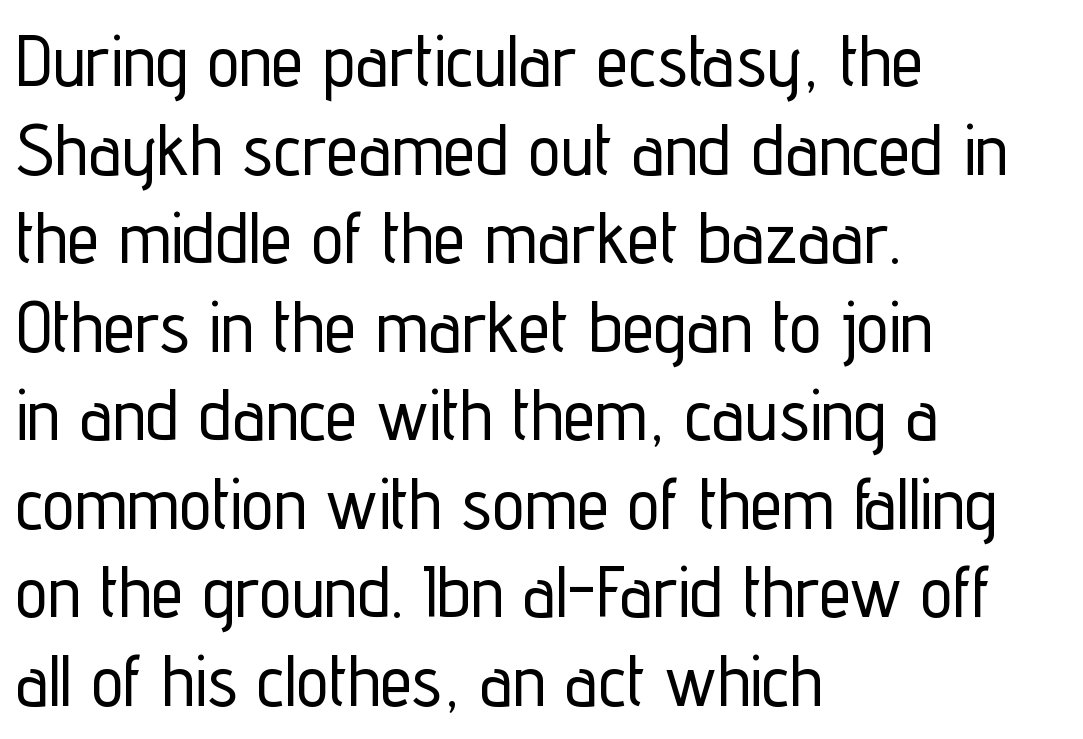
{"serif": "no", "italic": "no", "width": "condensed", "stroke_contrast": "low", "x_height": "medium", "monospaced": "no", "underline": "no", "align": "left", "line_spacing_ratio": 1.23, "letter_spacing": "normal", "letter_spacing_em": 0.0, "glyph_px": 72}
